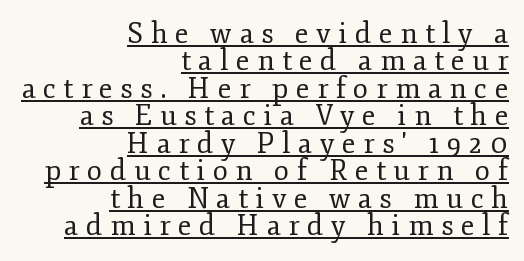
{"serif": "yes", "italic": "no", "bold": "no", "weight": "regular", "width": "normal", "stroke_contrast": "low", "x_height": "small", "monospaced": "no", "underline": "yes", "align": "right", "line_spacing": "tight", "line_spacing_ratio": 0.98, "letter_spacing": "wide", "letter_spacing_em": 0.27, "glyph_px": 28}
